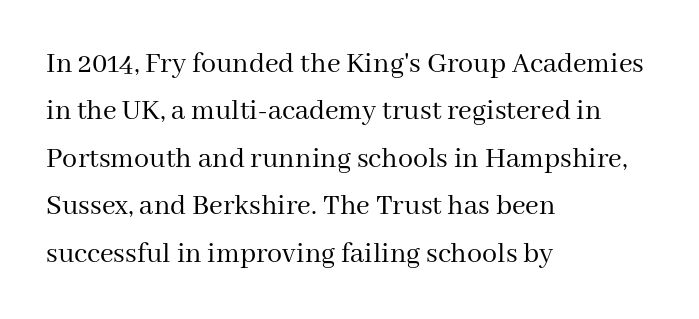
{"serif": "yes", "italic": "no", "bold": "no", "weight": "regular", "width": "normal", "stroke_contrast": "medium", "x_height": "medium", "monospaced": "no", "underline": "no", "align": "left", "line_spacing": "normal", "line_spacing_ratio": 1.58, "letter_spacing": "normal", "letter_spacing_em": 0.0, "glyph_px": 30}
